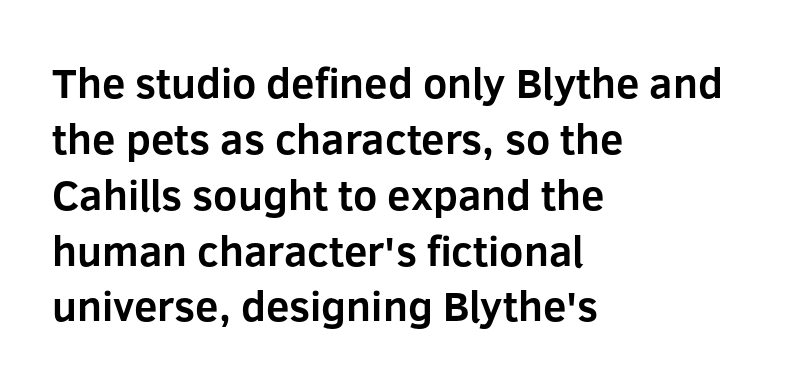
The image shows 42 px bold sans-serif type, upright; set left-aligned, normal line spacing (1.33x), normal letter spacing, not underlined; low stroke contrast and a medium x-height.
